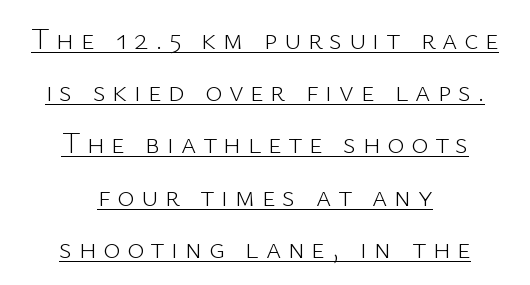
Descenders here cross a horizontal rule under the line. The tracking jumps out immediately: characters are airy and widely separated. The font's upright variant was chosen for this text. The rendering shows plain stroke endings on the letterforms — a sans-serif design.
